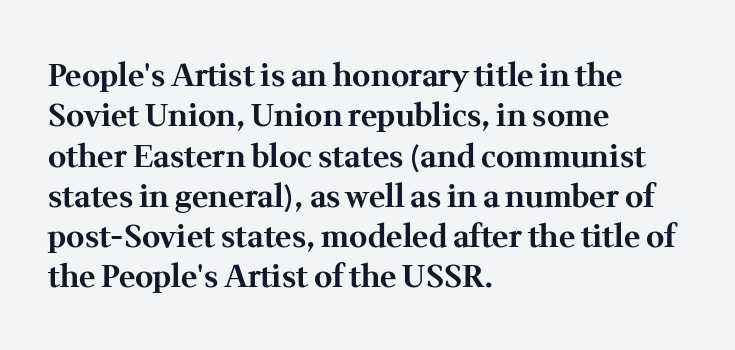
The image shows 31 px bold serif type, upright; set left-aligned, normal line spacing (1.3x), normal letter spacing, not underlined; medium stroke contrast and a medium x-height.
